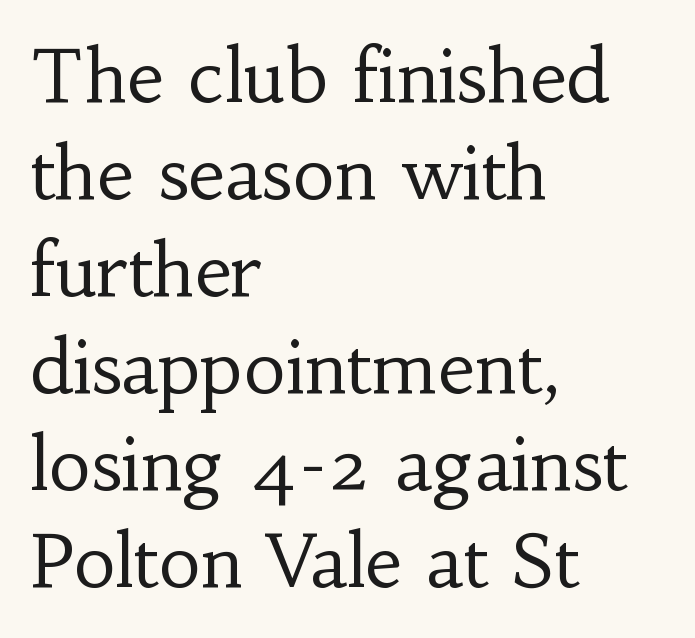
Letter spacing: default. The designer left line spacing at the default. Character widths vary here, with narrow letters taking less room than wide ones. Rule under the text: the space is simply empty.
